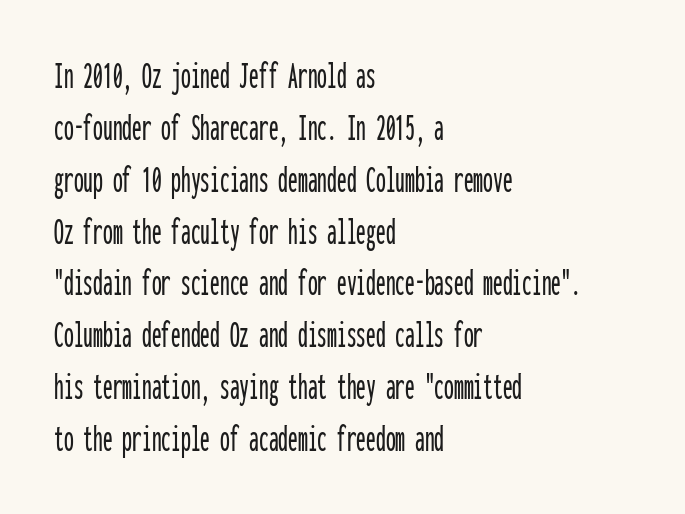
The image shows 39 px condensed sans-serif type, upright, monospaced; set left-aligned, normal line spacing (1.33x), normal letter spacing, not underlined; low stroke contrast and a medium x-height.
